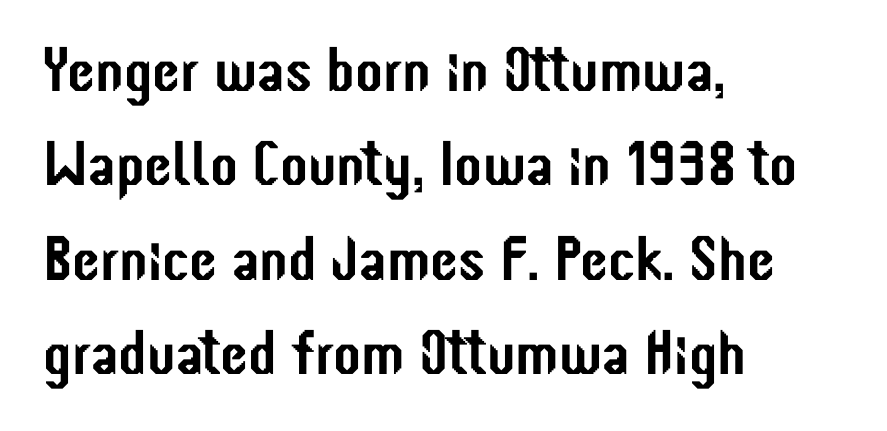
Observe the ordinary spacing: letters are neighbours, not strangers. Check under the words: just untouched page. The ragged edge is on the right, which tells us the setting is flush left. The specimen reads as upright at a glance.
